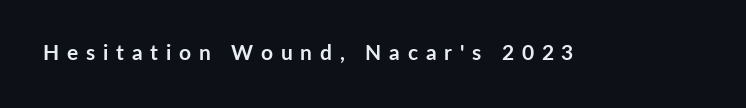
{"italic": "no", "bold": "yes", "underline": "no", "letter_spacing": "wide", "letter_spacing_em": 0.37, "glyph_px": 21}
